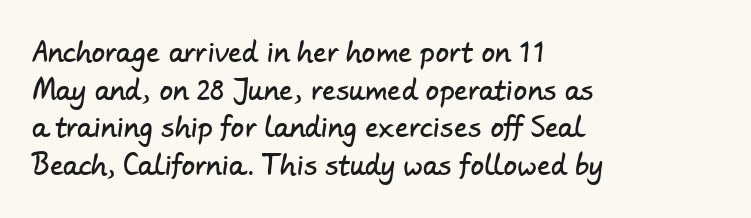
The image shows 27 px text type; set left-aligned, normal line spacing (1.39x), normal letter spacing, not underlined.
